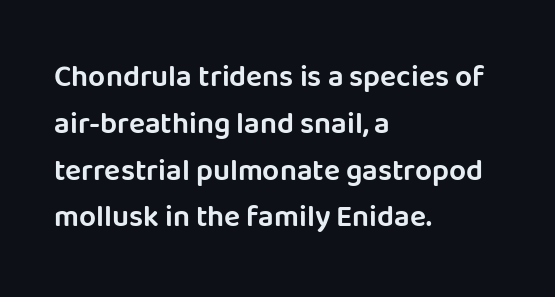
{"serif": "no", "italic": "no", "width": "normal", "stroke_contrast": "low", "x_height": "large", "monospaced": "no", "underline": "no", "align": "left", "line_spacing": "normal", "line_spacing_ratio": 1.56, "letter_spacing": "normal", "letter_spacing_em": 0.0, "glyph_px": 30}
